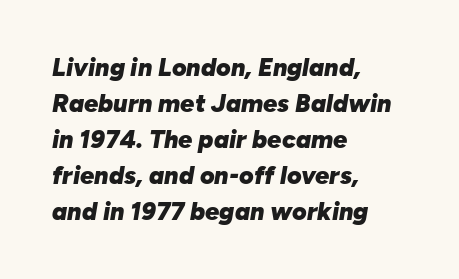
Regarding leading, the lines here are spaced in the standard way. The face used here has the dense, thick strokes of a bold. In terms of letterspacing, this is plain default setting. Check the space under the baseline: it is left empty.
